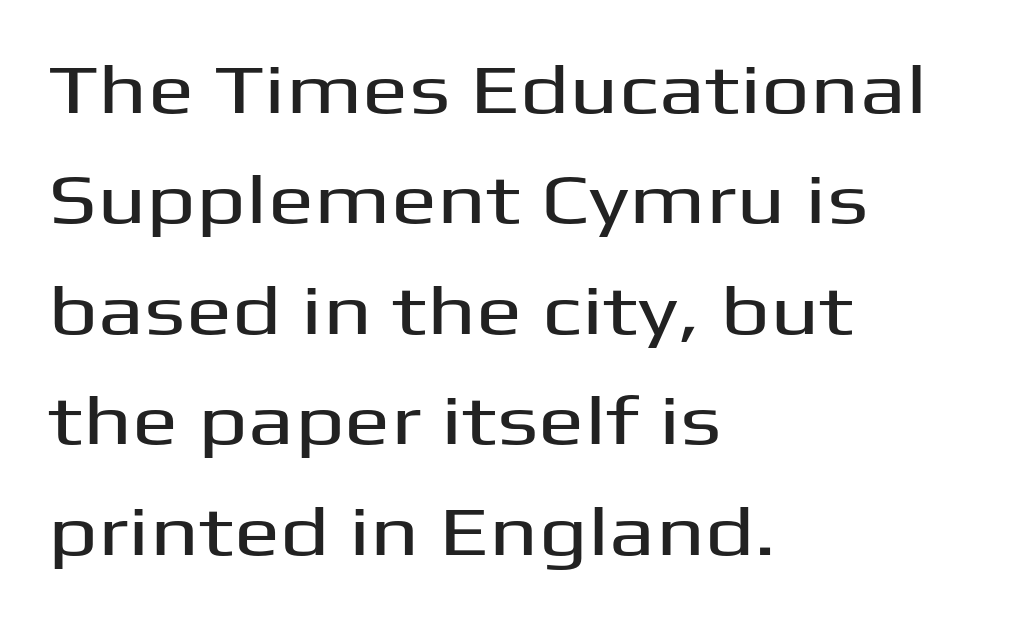
The image shows 69 px wide sans-serif type, upright; set left-aligned, normal line spacing (1.6x), normal letter spacing, not underlined; medium stroke contrast and a medium x-height.
